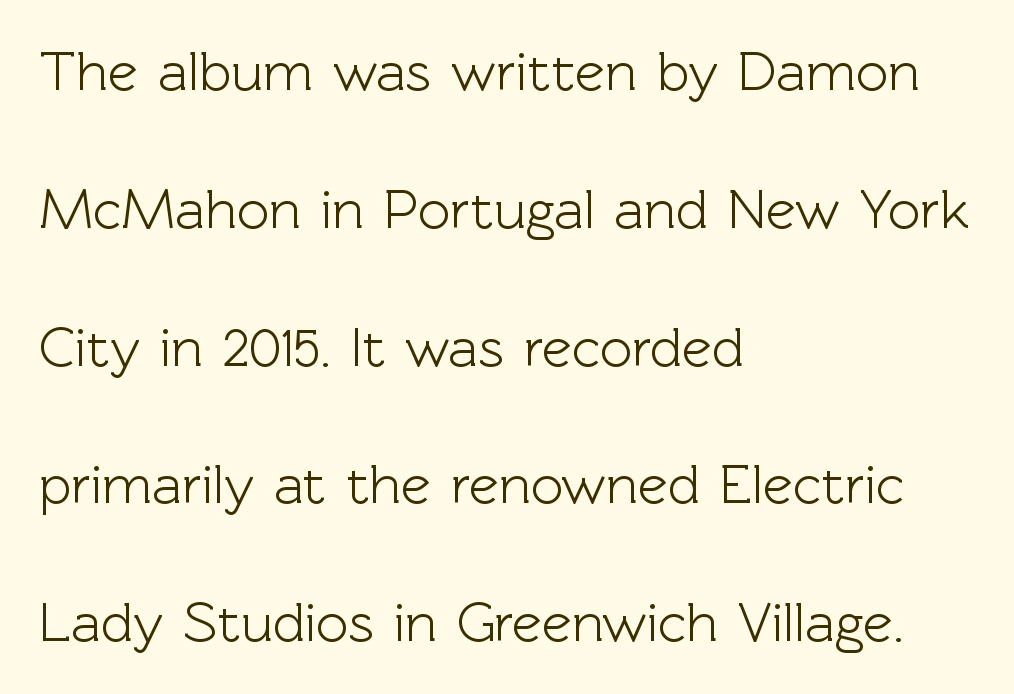
Is there much room between lines? Yes — plenty of vertical air separates them. The rag falls on the right side of this text block. The rendering uses natural spacing where letterforms have individual widths. The glyphs are unaccompanied by any horizontal stroke below them.
